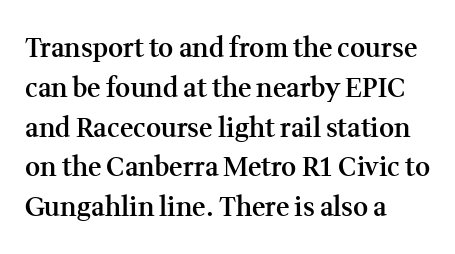
{"italic": "no", "bold": "semi", "underline": "no", "align": "left", "line_spacing": "normal", "line_spacing_ratio": 1.53, "letter_spacing": "normal", "letter_spacing_em": 0.0, "glyph_px": 26}
